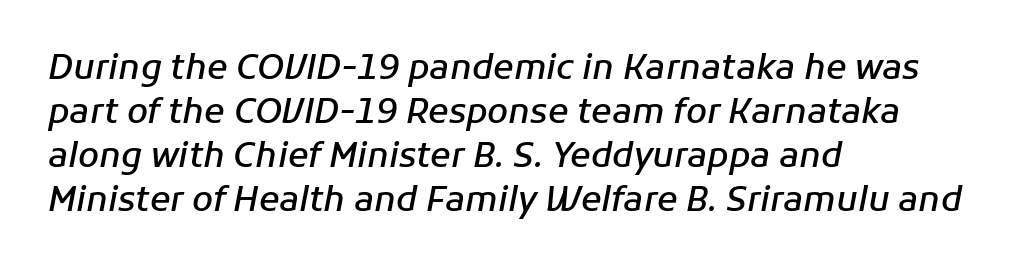
The image shows 34 px semibold type, italic (leaning right); set left-aligned, normal line spacing (1.29x), normal letter spacing, not underlined; low stroke contrast and a medium x-height.
